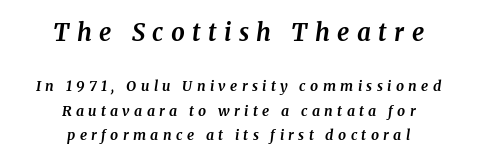
The image shows 24 px bold type, italic (leaning right); set centered, line spacing 1.72x, unusually wide letter spacing (+0.31 em), not underlined; the first (top) block is 1.71x larger.
